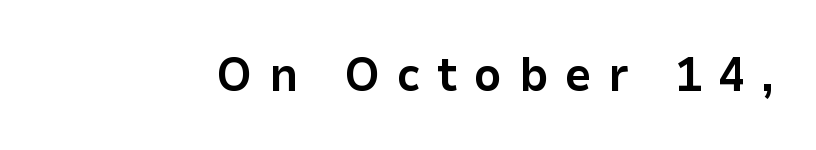
{"serif": "no", "italic": "no", "bold": "yes", "weight": "bold", "width": "normal", "stroke_contrast": "low", "x_height": "medium", "monospaced": "no", "underline": "no", "letter_spacing": "wide", "letter_spacing_em": 0.34, "glyph_px": 48}
